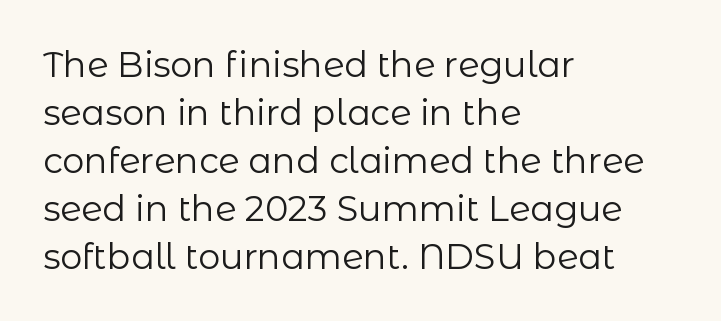
Q: Is the text bold? A: No.
Q: Is the text italic (slanted)? A: No, it is upright.
Q: Is the typeface a serif or a sans-serif typeface? A: Sans-serif.
Q: Is the text underlined? A: No.
Q: How is the paragraph aligned? A: Left-aligned.
Q: Is the spacing between letters normal or unusually wide? A: Normal.
Q: Is the spacing between lines tight, normal or loose? A: Normal.
Q: Width (condensed, normal, or wide)? A: Normal.
Q: Stroke contrast? A: Low.
Q: x-height? A: Medium.
Q: Monospaced? A: No.
